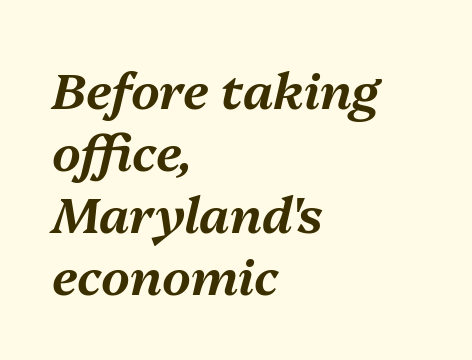
Q: Is the text italic (slanted)? A: Yes, it leans right by about 13 degrees.
Q: Is the text underlined? A: No.
Q: How is the paragraph aligned? A: Left-aligned.
Q: Is the spacing between letters normal or unusually wide? A: Normal.
Q: Width (condensed, normal, or wide)? A: Normal.
Q: Stroke contrast? A: Medium.
Q: x-height? A: Medium.
Q: Monospaced? A: No.
